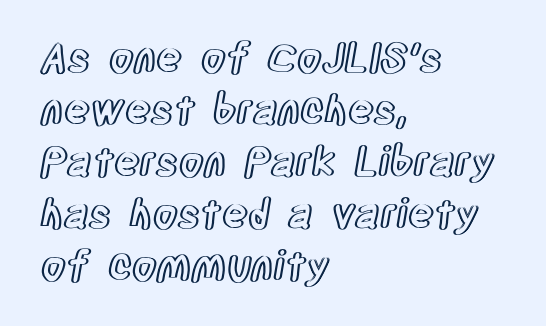
The image shows 40 px condensed type; set left-aligned, normal line spacing (1.3x), normal letter spacing, not underlined; a large x-height.
